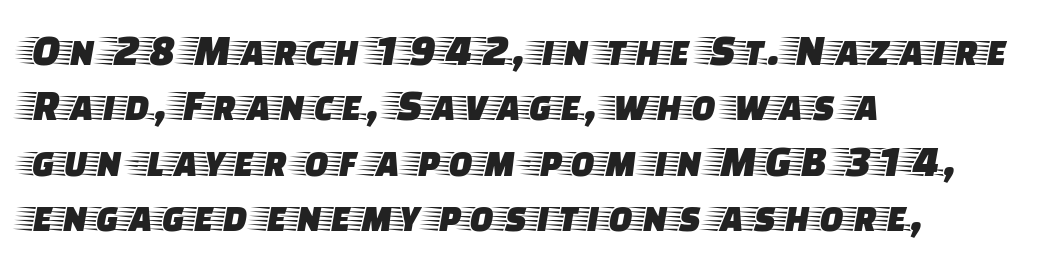
To sum up the face: it has serifs. Tracking value appears to be zero — textbook default spacing. The glyphs are unaccompanied by any horizontal stroke below them. The rendering uses natural spacing where letterforms have individual widths. All the whitespace from short lines collects on the right.
